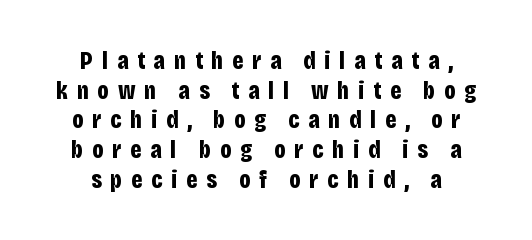
{"italic": "no", "bold": "yes", "underline": "no", "align": "center", "line_spacing_ratio": 1.19, "letter_spacing": "wide", "letter_spacing_em": 0.35, "glyph_px": 25}
